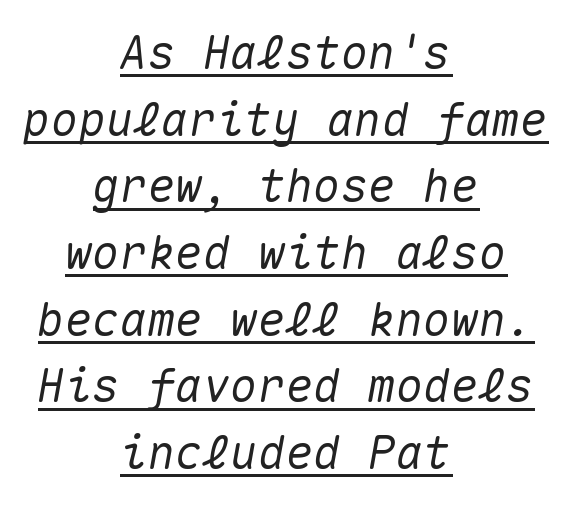
Posture: slanted. Think of a typewriter: that constant character pitch is what you see here. Notice how descenders clear the ascenders below comfortably — that's standard leading. The rag falls on both sides of this text block equally.
